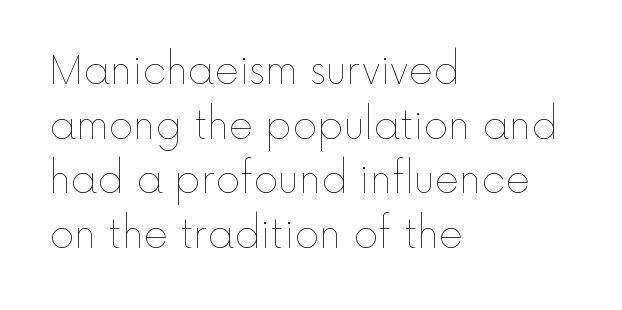
Q: Is the text bold? A: No.
Q: Is the text italic (slanted)? A: No, it is upright.
Q: Is the text underlined? A: No.
Q: How is the paragraph aligned? A: Left-aligned.
Q: Is the spacing between letters normal or unusually wide? A: Normal.
Q: Is the spacing between lines tight, normal or loose? A: Normal.
Q: Width (condensed, normal, or wide)? A: Normal.
Q: x-height? A: Medium.
Q: Monospaced? A: No.
